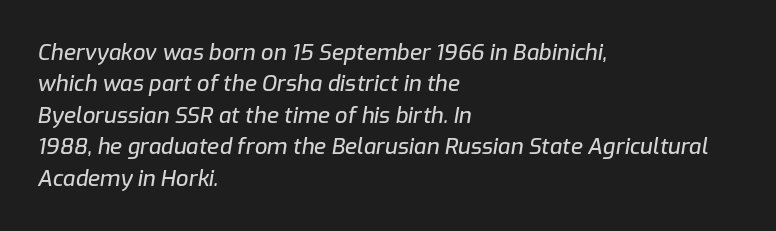
The image shows 22 px text type, italic (leaning right); set left-aligned, normal line spacing (1.43x), normal letter spacing, not underlined.
